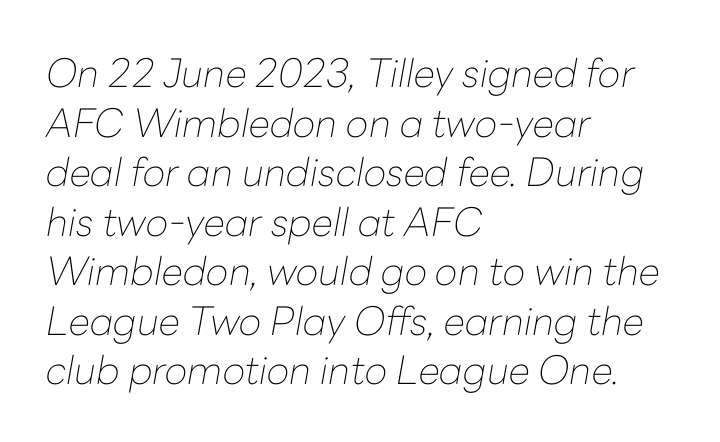
Proportional: the letters do not fall into vertical columns. Rows of type keep a routine distance in the vertical direction. Notice how the passage keeps a crisp vertical edge on the left only. Tracking value appears to be zero — textbook default spacing.
